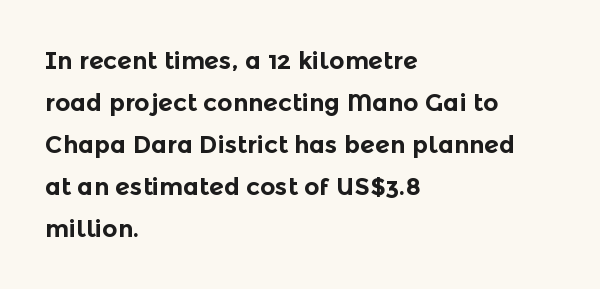
The image shows 24 px bold type, upright; set left-aligned, line spacing 1.75x, normal letter spacing, not underlined.
